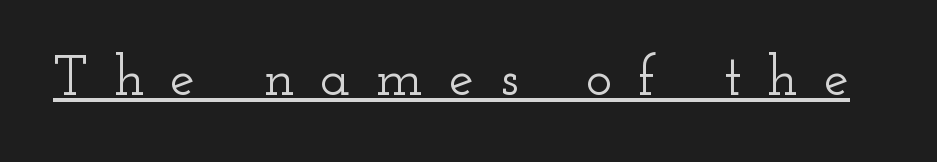
Q: Is the text italic (slanted)? A: No, it is upright.
Q: Is the typeface a serif or a sans-serif typeface? A: Serif.
Q: Is the text underlined? A: Yes.
Q: Is the spacing between letters normal or unusually wide? A: Unusually wide.
Q: Width (condensed, normal, or wide)? A: Wide.
Q: Stroke contrast? A: Low.
Q: x-height? A: Small.
Q: Monospaced? A: No.
